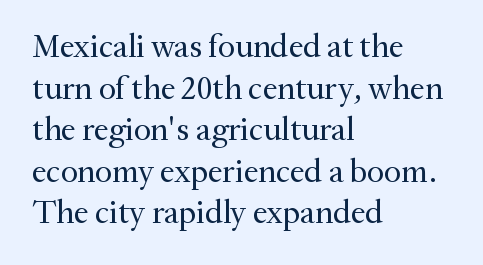
The image shows 33 px regular-weight serif type, upright; set left-aligned, normal line spacing (1.26x), normal letter spacing, not underlined; medium stroke contrast and a small x-height.
